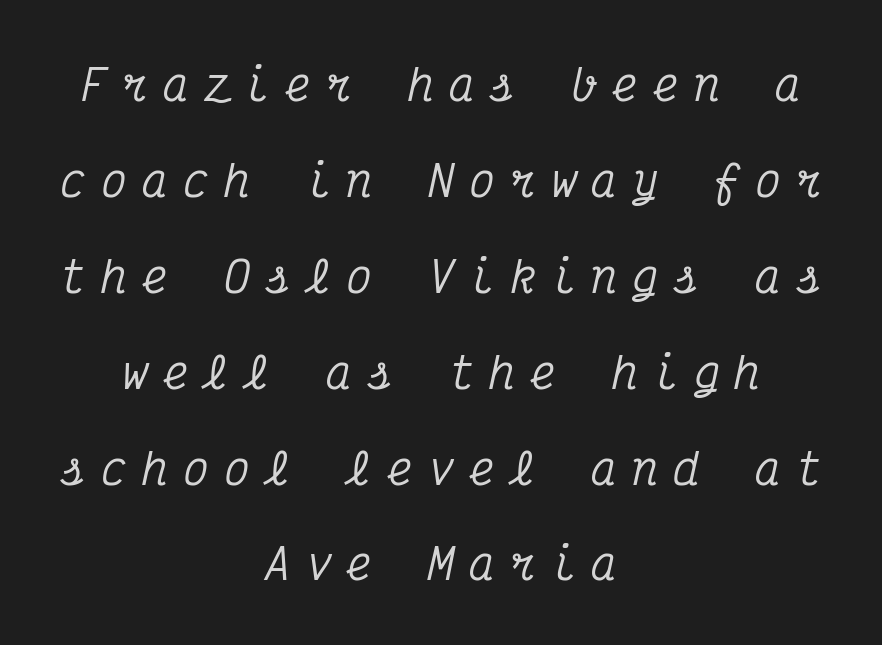
Compared with typical body copy, the letter spacing here is much looser. Is this a fixed-width face? Yes — each glyph sits in an identical cell. Notice how the passage keeps no hard edge, just a central spine. Check where the strokes stop: tiny serifs finish them off. These lines were composed using italics. Only glyphs here, with clear space below each row.
